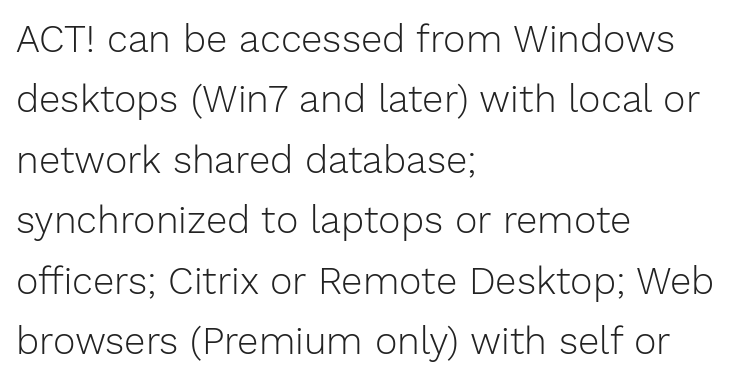
The rendering shows plain stroke endings on the letterforms — a sans-serif design. Horizontal bands of white between lines are of average thickness. This is not heavy type; no bold has been used. In terms of posture, this sample is upright.
